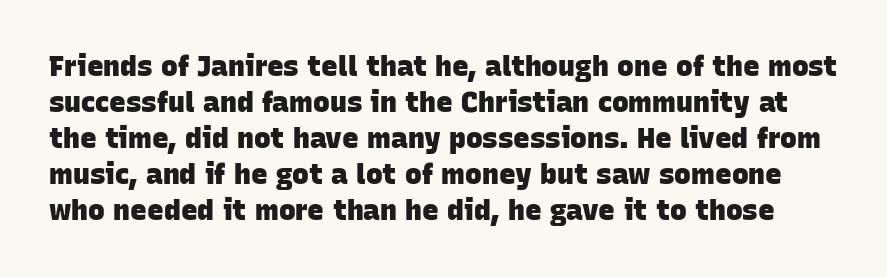
The image shows 28 px heavy sans-serif type; set normal line spacing (1.29x), normal letter spacing, not underlined; low stroke contrast and a large x-height.
